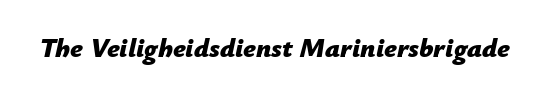
{"italic": "yes", "lean": "right", "slant_degrees": 12, "bold": "yes", "underline": "no", "letter_spacing": "normal", "letter_spacing_em": 0.0, "glyph_px": 27}
